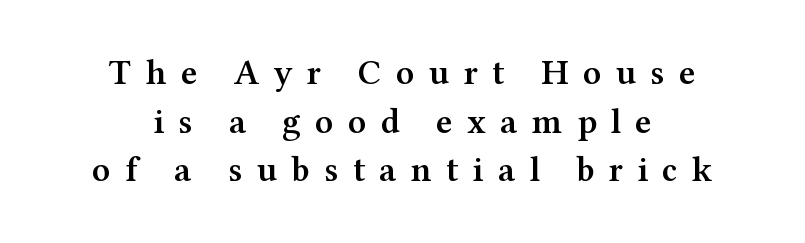
Underlining? Definitely not there. Here the designer chose a conventional face with non-uniform glyph widths. Line spacing here is normal. Typesetter's note: demi weight, one step under bold. Upright lettering throughout.
